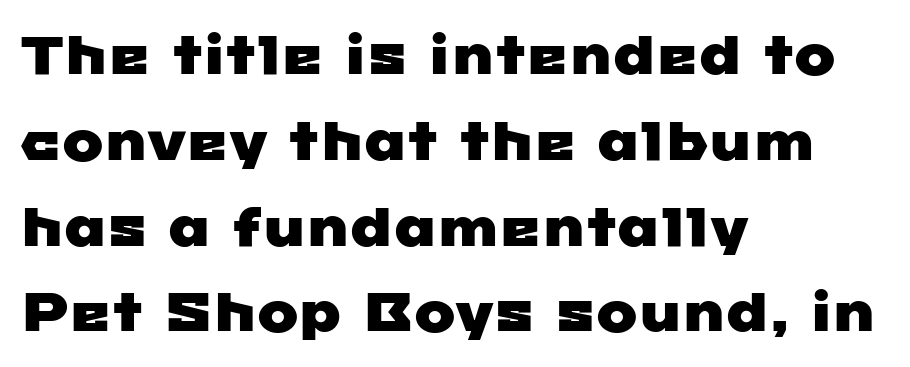
The image shows 55 px wide sans-serif type; set left-aligned, normal line spacing (1.56x), normal letter spacing, not underlined; low stroke contrast and a medium x-height.
